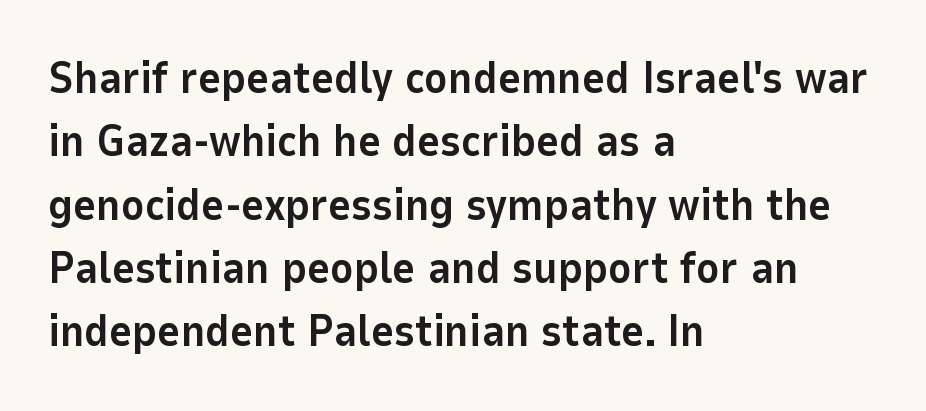
The image shows 44 px bold sans-serif type, upright; set left-aligned, normal line spacing (1.44x), normal letter spacing, not underlined; low stroke contrast and a medium x-height.
